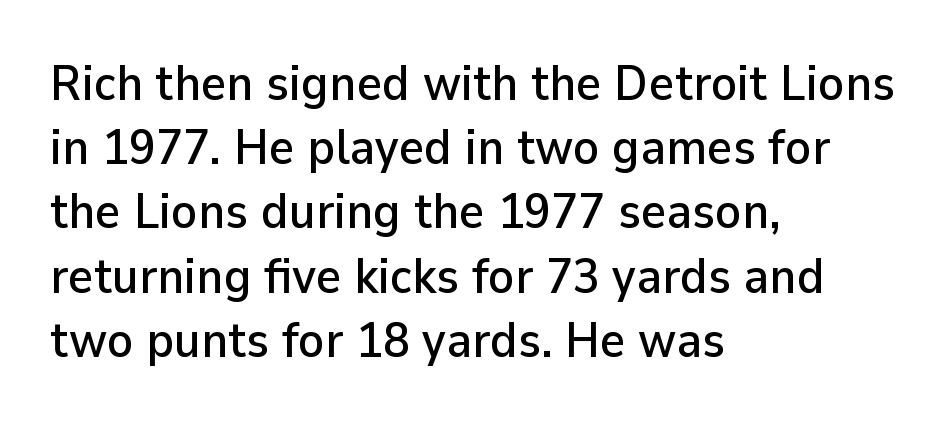
{"serif": "no", "italic": "no", "width": "normal", "stroke_contrast": "low", "x_height": "medium", "monospaced": "no", "underline": "no", "align": "left", "line_spacing": "normal", "line_spacing_ratio": 1.31, "letter_spacing": "normal", "letter_spacing_em": 0.0, "glyph_px": 49}
